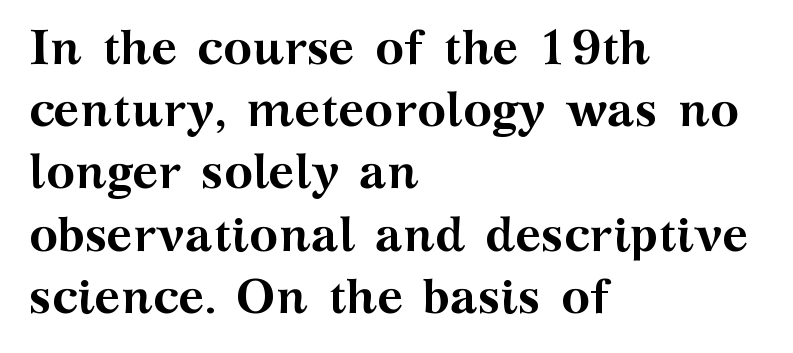
The image shows 49 px semibold, wide serif type, upright; set left-aligned, normal line spacing (1.27x), normal letter spacing, not underlined; medium stroke contrast and a medium x-height.
